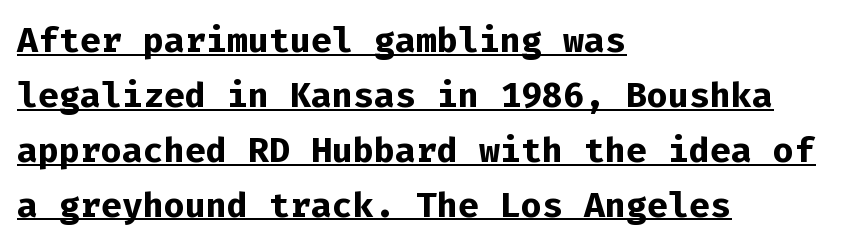
{"serif": "no", "italic": "no", "bold": "yes", "weight": "bold", "width": "normal", "stroke_contrast": "low", "x_height": "medium", "monospaced": "yes", "underline": "yes", "align": "left", "line_spacing": "normal", "line_spacing_ratio": 1.57, "letter_spacing": "normal", "letter_spacing_em": 0.0, "glyph_px": 35}
